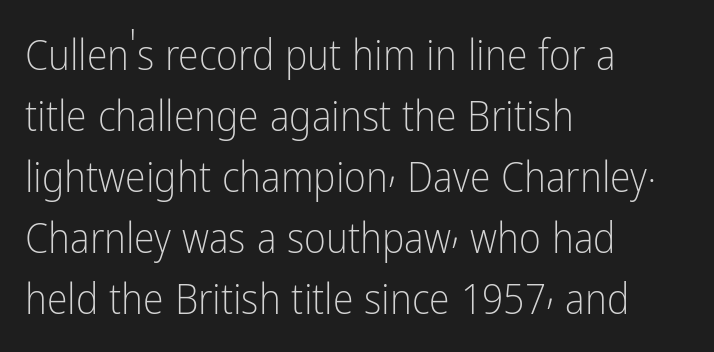
{"serif": "no", "italic": "no", "bold": "no", "weight": "light", "width": "condensed", "stroke_contrast": "low", "x_height": "medium", "monospaced": "no", "underline": "no", "align": "left", "line_spacing": "normal", "line_spacing_ratio": 1.45, "letter_spacing": "normal", "letter_spacing_em": 0.0, "glyph_px": 42}
